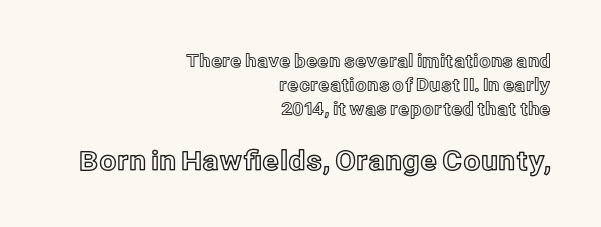
Q: Is the text italic (slanted)? A: No, it is upright.
Q: Is the text underlined? A: No.
Q: How is the paragraph aligned? A: Right-aligned.
Q: Is the spacing between letters normal or unusually wide? A: Normal.
Q: Is the spacing between lines tight, normal or loose? A: Normal.
Q: Which block of text is set in a larger size, the first (top) or the second (bottom)? A: The second (bottom) one.
